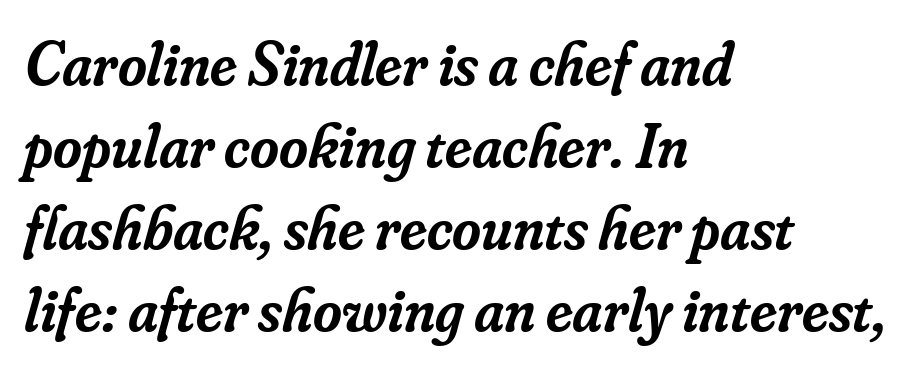
{"serif": "yes", "italic": "yes", "lean": "right", "slant_degrees": 16, "bold": "semi", "weight": "semibold", "width": "normal", "stroke_contrast": "low", "x_height": "small", "monospaced": "no", "underline": "no", "align": "left", "line_spacing": "normal", "line_spacing_ratio": 1.32, "letter_spacing": "normal", "letter_spacing_em": 0.0, "glyph_px": 62}
